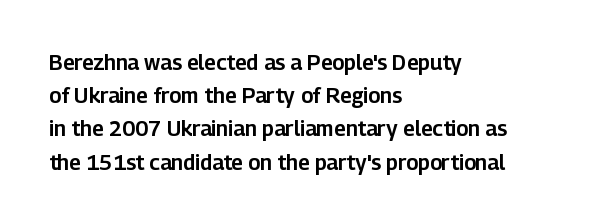
Q: Is the text italic (slanted)? A: No, it is upright.
Q: Is the text underlined? A: No.
Q: How is the paragraph aligned? A: Left-aligned.
Q: Is the spacing between letters normal or unusually wide? A: Normal.
Q: Is the spacing between lines tight, normal or loose? A: Normal.
